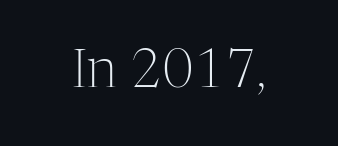
{"serif": "yes", "italic": "no", "bold": "no", "weight": "light", "width": "normal", "stroke_contrast": "medium", "x_height": "medium", "monospaced": "no", "underline": "no", "letter_spacing": "normal", "letter_spacing_em": 0.0, "glyph_px": 53}
